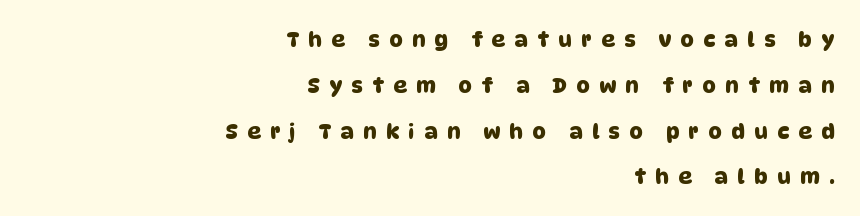
The image shows 21 px text type; set right-aligned, loose line spacing (2.18x), unusually wide letter spacing (+0.45 em), not underlined.
